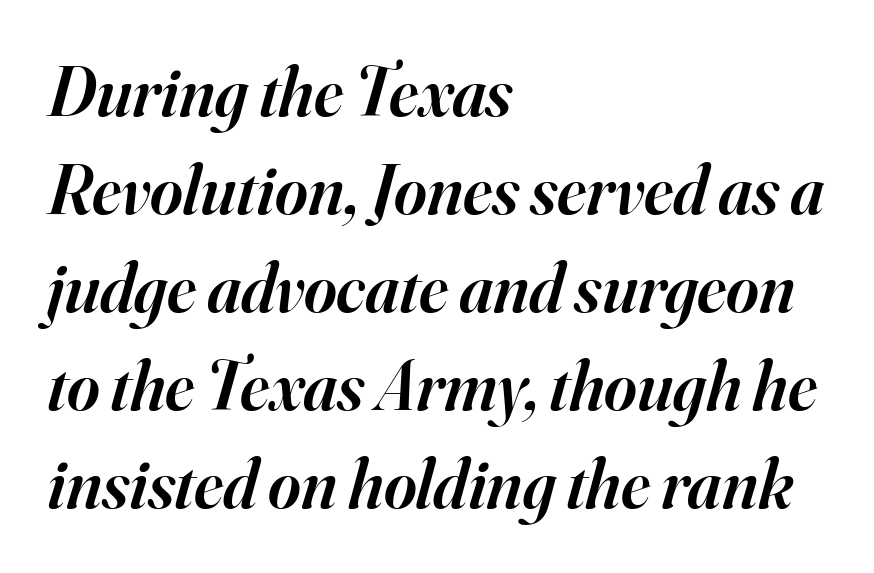
The image shows 70 px semibold serif type, italic (leaning right); set left-aligned, normal line spacing (1.4x), normal letter spacing, not underlined; high stroke contrast and a small x-height.
